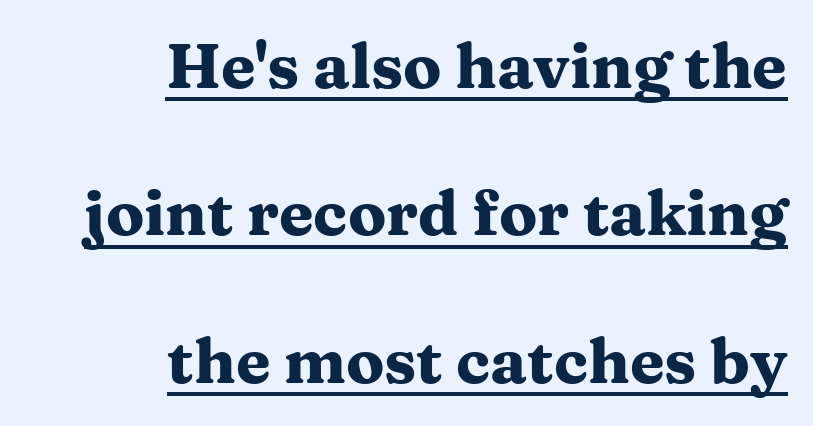
Successive baselines arrive slowly, with a big drop between each. Weight: bold. This sample has the flowing, uneven cadence of proportional lettering. A roman cut, with each character standing at attention. A baseline rule has been typeset under these characters.
